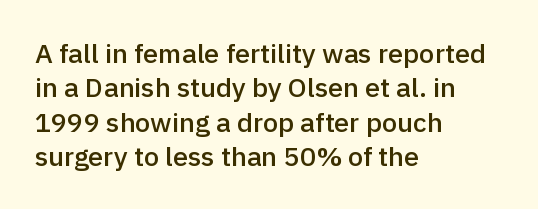
Left-aligned paragraph, ragged on the right. Nope, not italic — everything's standing straight. Strokes here are thickened, but only to semibold level. The leading is moderate, giving the passage an even texture.
